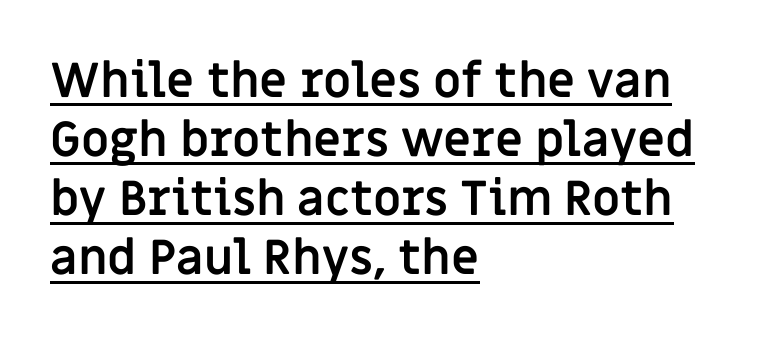
Q: Is the text bold? A: Yes.
Q: Is the text italic (slanted)? A: No, it is upright.
Q: Is the typeface a serif or a sans-serif typeface? A: Sans-serif.
Q: Is the text underlined? A: Yes.
Q: How is the paragraph aligned? A: Left-aligned.
Q: Is the spacing between letters normal or unusually wide? A: Normal.
Q: Width (condensed, normal, or wide)? A: Normal.
Q: Stroke contrast? A: Low.
Q: x-height? A: Large.
Q: Monospaced? A: No.
